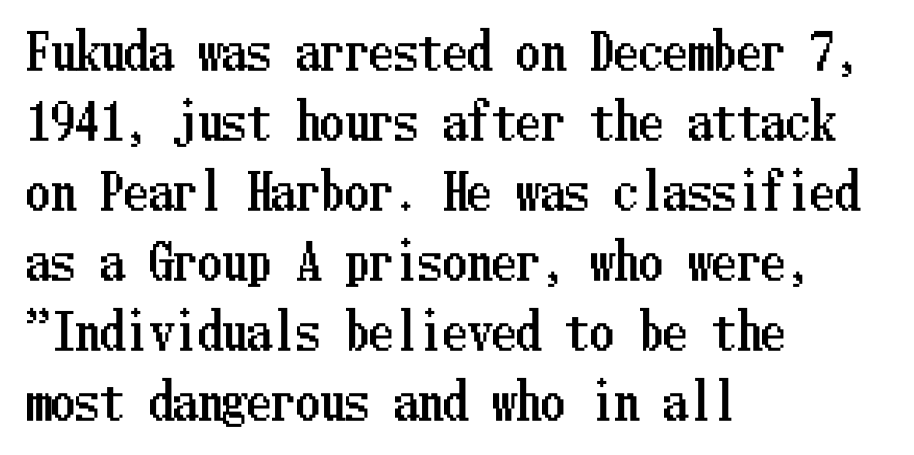
Q: Is the text italic (slanted)? A: No, it is upright.
Q: Is the text underlined? A: No.
Q: How is the paragraph aligned? A: Left-aligned.
Q: Is the spacing between letters normal or unusually wide? A: Normal.
Q: Is the spacing between lines tight, normal or loose? A: Normal.
Q: Width (condensed, normal, or wide)? A: Condensed.
Q: Stroke contrast? A: Low.
Q: x-height? A: Medium.
